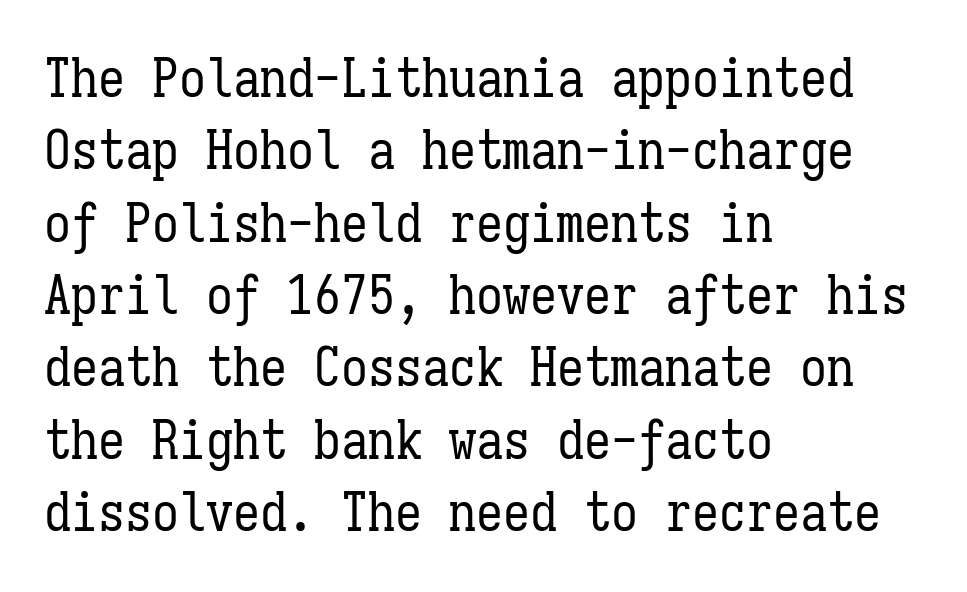
{"italic": "no", "bold": "no", "weight": "regular", "width": "condensed", "stroke_contrast": "low", "x_height": "medium", "monospaced": "yes", "underline": "no", "align": "left", "line_spacing": "normal", "line_spacing_ratio": 1.34, "letter_spacing": "normal", "letter_spacing_em": 0.0, "glyph_px": 54}
